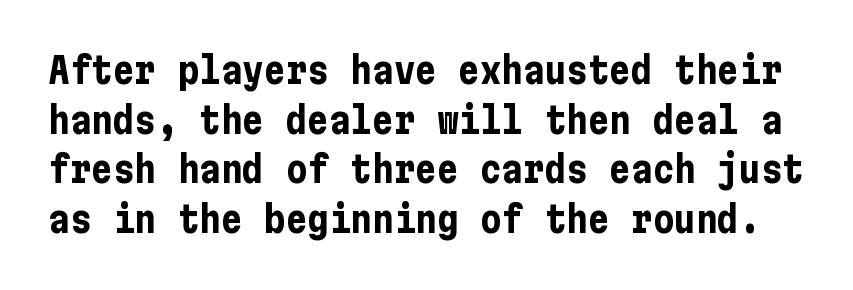
{"serif": "no", "italic": "no", "bold": "yes", "weight": "bold", "width": "condensed", "stroke_contrast": "low", "x_height": "medium", "underline": "no", "line_spacing": "normal", "line_spacing_ratio": 1.38, "letter_spacing": "normal", "letter_spacing_em": 0.0, "glyph_px": 36}
